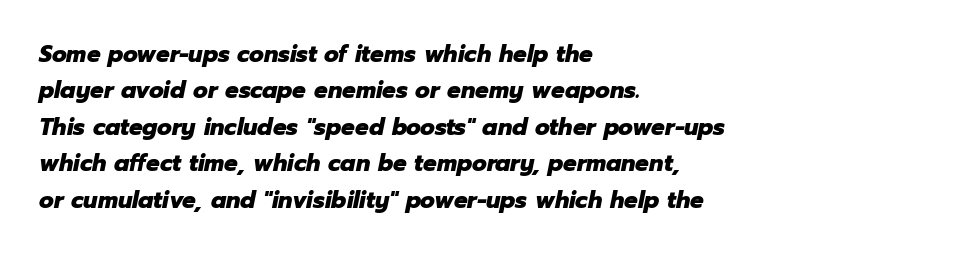
{"italic": "yes", "lean": "right", "slant_degrees": 12, "bold": "yes", "underline": "no", "align": "left", "line_spacing": "normal", "line_spacing_ratio": 1.52, "letter_spacing": "normal", "letter_spacing_em": 0.0, "glyph_px": 24}
